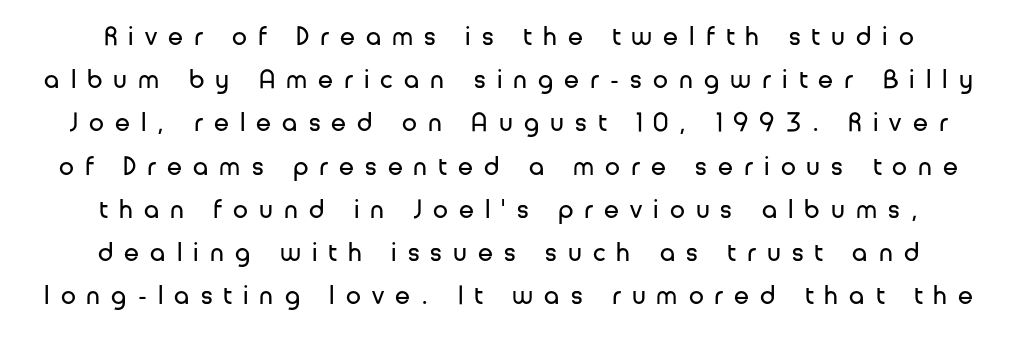
Q: Is the text bold? A: No.
Q: Is the text italic (slanted)? A: No, it is upright.
Q: Is the text underlined? A: No.
Q: How is the paragraph aligned? A: Centered.
Q: Is the spacing between letters normal or unusually wide? A: Unusually wide.
Q: Is the spacing between lines tight, normal or loose? A: Normal.
